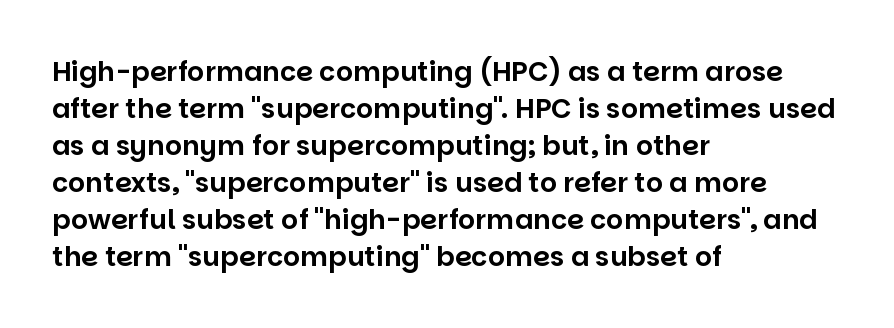
Q: Is the text italic (slanted)? A: No, it is upright.
Q: Is the text underlined? A: No.
Q: How is the paragraph aligned? A: Left-aligned.
Q: Is the spacing between letters normal or unusually wide? A: Normal.
Q: Is the spacing between lines tight, normal or loose? A: Normal.
